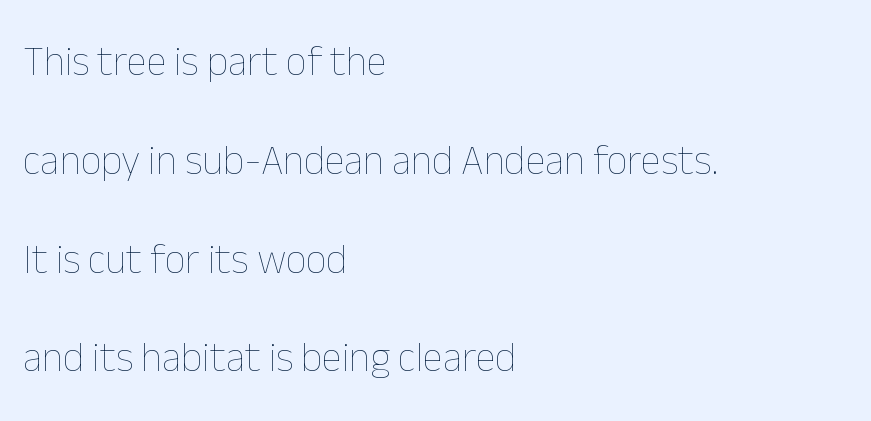
The image shows 41 px thin type, upright; set left-aligned, loose line spacing (2.41x), normal letter spacing, not underlined; low stroke contrast and a medium x-height.
